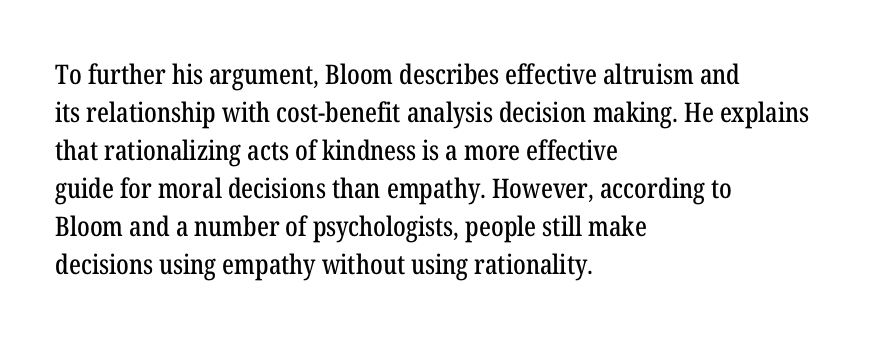
Every stem runs plumb, perpendicular to the baseline. No extra tracking has been applied to these lines. Students, observe: this is what conventionally led text looks like. The rendering anchors every line to the left-hand side. Just letters on the line, the space beneath them empty.
